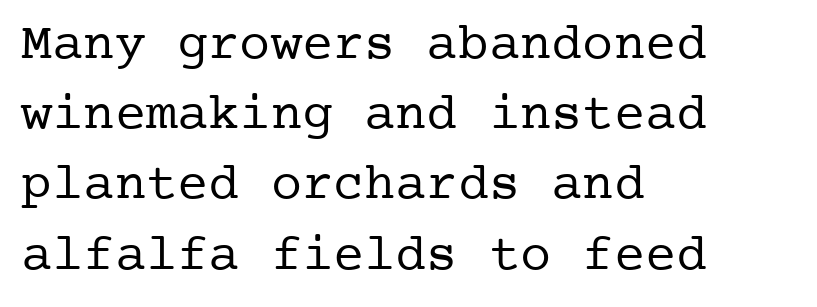
In terms of letterspacing, this is plain default setting. Line starts are locked; line ends wander. Notice how the stems are strictly vertical — no italics here. The glyphs in this specimen are seriffed.
